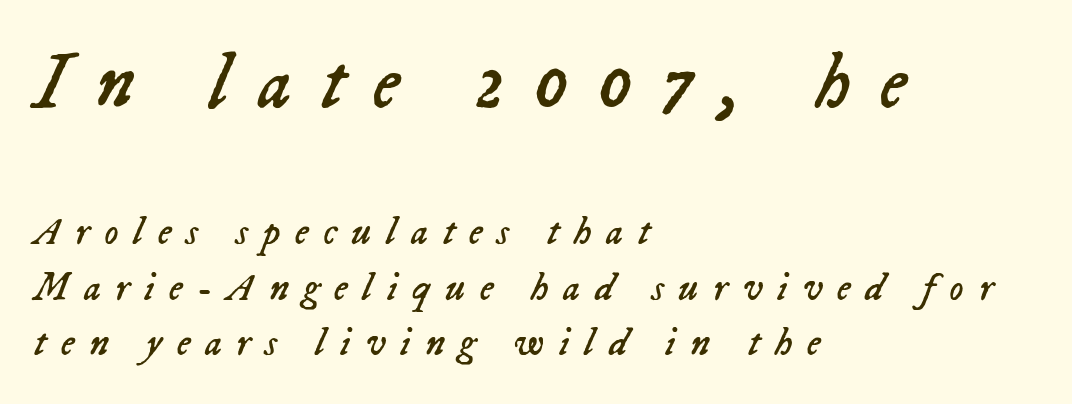
Q: Is the text bold? A: No.
Q: Is the text italic (slanted)? A: Yes, it leans right by about 23 degrees.
Q: Is the text underlined? A: No.
Q: How is the paragraph aligned? A: Left-aligned.
Q: Is the spacing between letters normal or unusually wide? A: Unusually wide.
Q: Is the spacing between lines tight, normal or loose? A: Normal.
Q: Which block of text is set in a larger size, the first (top) or the second (bottom)? A: The first (top) one.
Q: Width (condensed, normal, or wide)? A: Normal.
Q: Stroke contrast? A: Low.
Q: x-height? A: Medium.
Q: Monospaced? A: No.
